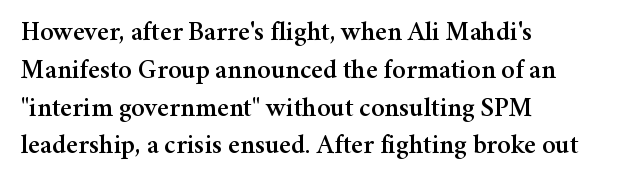
The ragged edge is on the right, which tells us the setting is flush left. Underline: absent. Does the leading feel generous? No, just average. The type is set solid horizontally, with unmodified tracking.
